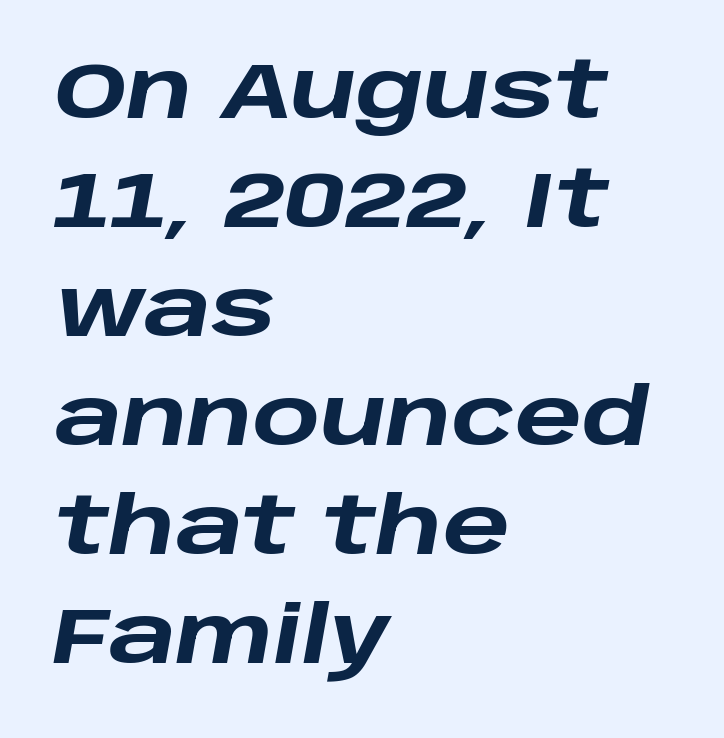
Q: Is the text bold? A: Yes.
Q: Is the text italic (slanted)? A: Yes, it leans right by about 10 degrees.
Q: Is the text underlined? A: No.
Q: How is the paragraph aligned? A: Left-aligned.
Q: Is the spacing between letters normal or unusually wide? A: Normal.
Q: Is the spacing between lines tight, normal or loose? A: Normal.
Q: Width (condensed, normal, or wide)? A: Wide.
Q: Stroke contrast? A: Low.
Q: x-height? A: Large.
Q: Monospaced? A: No.
